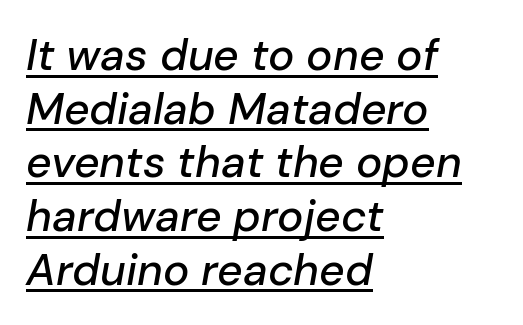
Q: Is the text italic (slanted)? A: Yes, it leans right by about 10 degrees.
Q: Is the text underlined? A: Yes.
Q: How is the paragraph aligned? A: Left-aligned.
Q: Is the spacing between letters normal or unusually wide? A: Normal.
Q: Width (condensed, normal, or wide)? A: Normal.
Q: Stroke contrast? A: Low.
Q: x-height? A: Medium.
Q: Monospaced? A: No.
